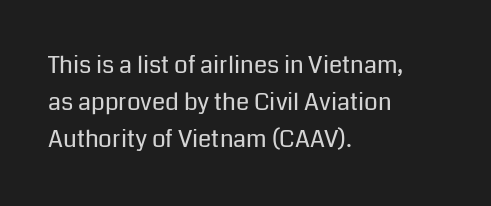
The image shows 24 px text type, upright; set left-aligned, normal line spacing (1.55x), normal letter spacing, not underlined.
